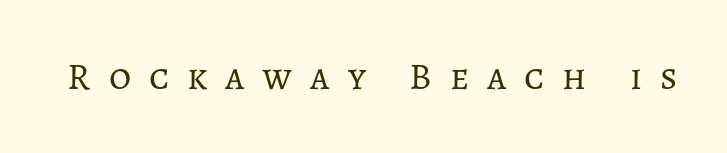
{"italic": "no", "bold": "no", "weight": "regular", "width": "normal", "stroke_contrast": "low", "x_height": "medium", "monospaced": "no", "underline": "no", "letter_spacing": "wide", "letter_spacing_em": 0.47, "glyph_px": 38}
